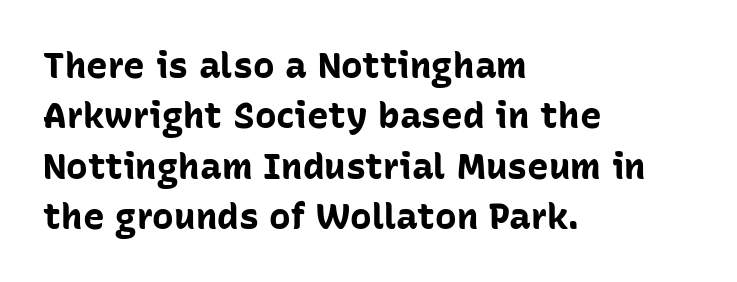
Q: Is the text bold? A: Yes.
Q: Is the text italic (slanted)? A: No, it is upright.
Q: Is the typeface a serif or a sans-serif typeface? A: Sans-serif.
Q: Is the text underlined? A: No.
Q: How is the paragraph aligned? A: Left-aligned.
Q: Is the spacing between letters normal or unusually wide? A: Normal.
Q: Is the spacing between lines tight, normal or loose? A: Normal.
Q: Width (condensed, normal, or wide)? A: Normal.
Q: Stroke contrast? A: Low.
Q: x-height? A: Medium.
Q: Monospaced? A: No.
